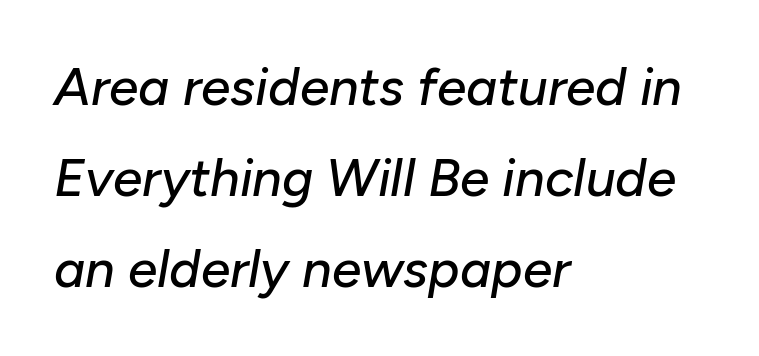
Q: Is the text italic (slanted)? A: Yes, it leans right by about 10 degrees.
Q: Is the text underlined? A: No.
Q: How is the paragraph aligned? A: Left-aligned.
Q: Is the spacing between letters normal or unusually wide? A: Normal.
Q: Width (condensed, normal, or wide)? A: Normal.
Q: Stroke contrast? A: Low.
Q: x-height? A: Medium.
Q: Monospaced? A: No.
